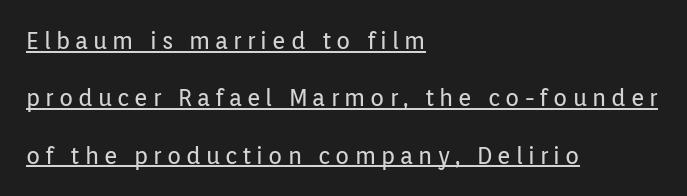
{"italic": "no", "bold": "no", "underline": "yes", "align": "left", "line_spacing": "loose", "line_spacing_ratio": 2.49, "letter_spacing": "wide", "letter_spacing_em": 0.22, "glyph_px": 23}
